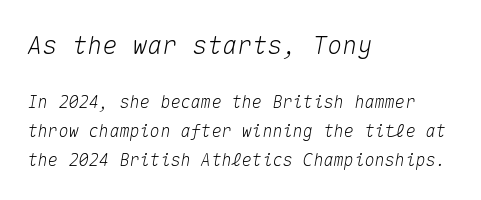
The image shows 25 px text type, italic (leaning right); set left-aligned, normal line spacing (1.69x), normal letter spacing, not underlined; the first (top) block is 1.47x larger.
